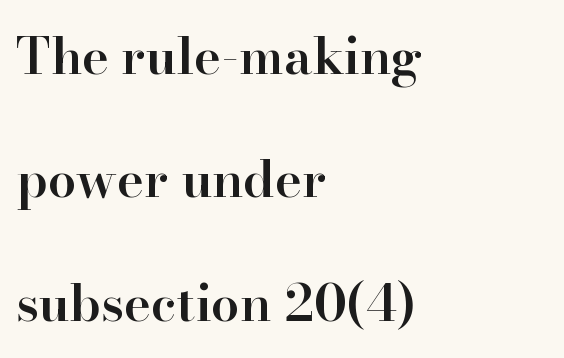
Default kerning and tracking; the words read as compact shapes. The characters display serif detailing at their extremities. Slightly chunky letters — semibold, I'd say, not full bold. The block of text is sparse from top to bottom, with ample space between rows. Horizontal alignment here is leftward, the default for most running prose.
